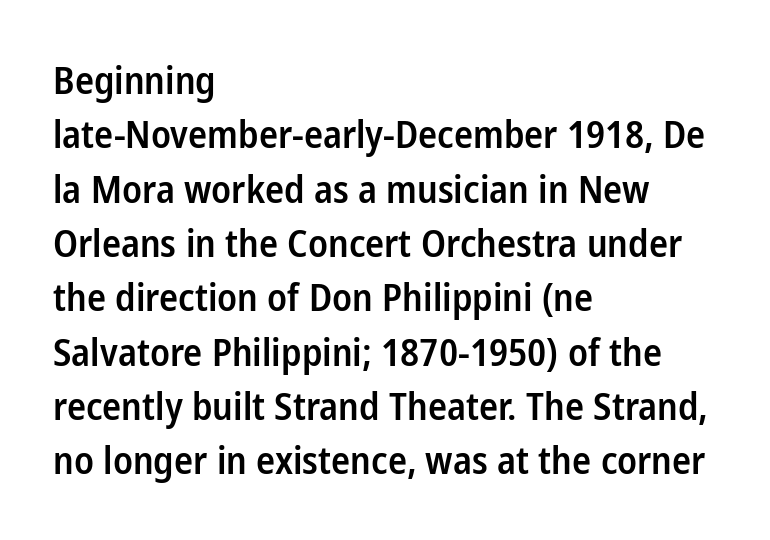
Observe the absence of serifs on each vertical stroke in this sample. This rendering uses left alignment, leaving the right contour irregular. Typesetter's note: demi weight, one step under bold. A typesetter would call this leading conventional body-copy spacing. The string is rendered with underlining switched off.
